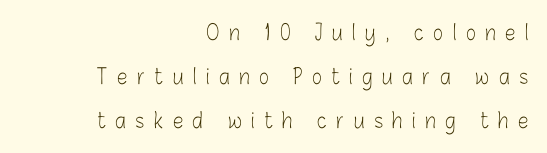
Q: Is the text bold? A: No.
Q: Is the text italic (slanted)? A: No, it is upright.
Q: Is the text underlined? A: No.
Q: How is the paragraph aligned? A: Right-aligned.
Q: Is the spacing between letters normal or unusually wide? A: Unusually wide.
Q: Is the spacing between lines tight, normal or loose? A: Loose.
